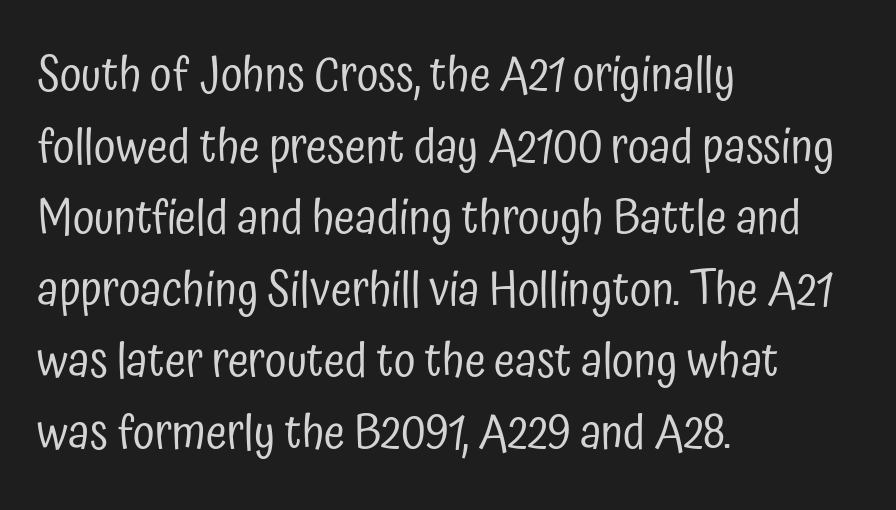
Q: Is the text bold? A: No.
Q: Is the text italic (slanted)? A: No, it is upright.
Q: Is the typeface a serif or a sans-serif typeface? A: Sans-serif.
Q: Is the text underlined? A: No.
Q: How is the paragraph aligned? A: Left-aligned.
Q: Is the spacing between letters normal or unusually wide? A: Normal.
Q: Is the spacing between lines tight, normal or loose? A: Normal.
Q: Width (condensed, normal, or wide)? A: Condensed.
Q: Stroke contrast? A: Low.
Q: x-height? A: Medium.
Q: Monospaced? A: No.
